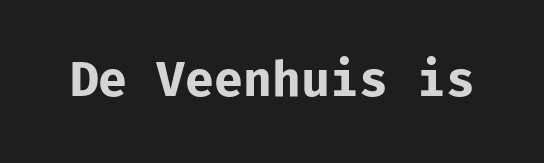
The passage shown is emphatically bold. Upright lettering throughout. A bare baseline throughout the passage. The letters sit at their default tracking, neither squeezed nor spread. Serifs: no, the terminals of the letterforms are clean.
